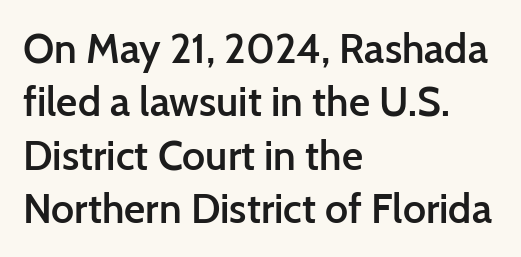
Q: Is the text bold? A: Semi-bold.
Q: Is the text italic (slanted)? A: No, it is upright.
Q: Is the typeface a serif or a sans-serif typeface? A: Sans-serif.
Q: Is the text underlined? A: No.
Q: How is the paragraph aligned? A: Left-aligned.
Q: Is the spacing between letters normal or unusually wide? A: Normal.
Q: Is the spacing between lines tight, normal or loose? A: Normal.
Q: Width (condensed, normal, or wide)? A: Normal.
Q: Stroke contrast? A: Low.
Q: x-height? A: Medium.
Q: Monospaced? A: No.
